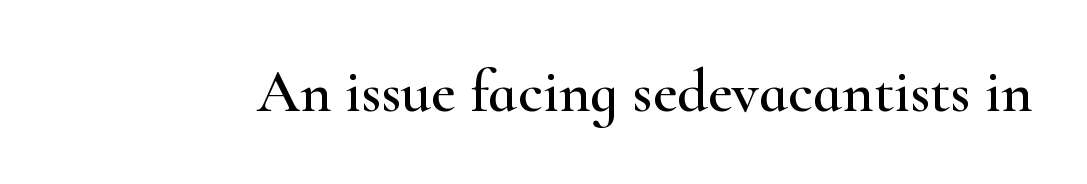
{"serif": "yes", "italic": "no", "width": "wide", "stroke_contrast": "high", "x_height": "small", "monospaced": "no", "underline": "no", "letter_spacing": "normal", "letter_spacing_em": 0.0, "glyph_px": 60}
